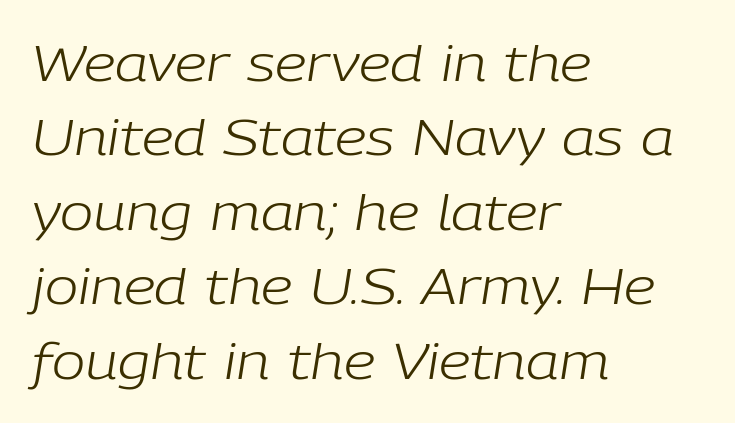
Q: Is the text bold? A: No.
Q: Is the text italic (slanted)? A: Yes, it leans right by about 9 degrees.
Q: Is the text underlined? A: No.
Q: How is the paragraph aligned? A: Left-aligned.
Q: Is the spacing between letters normal or unusually wide? A: Normal.
Q: Is the spacing between lines tight, normal or loose? A: Normal.
Q: Width (condensed, normal, or wide)? A: Normal.
Q: Stroke contrast? A: Low.
Q: x-height? A: Medium.
Q: Monospaced? A: No.
